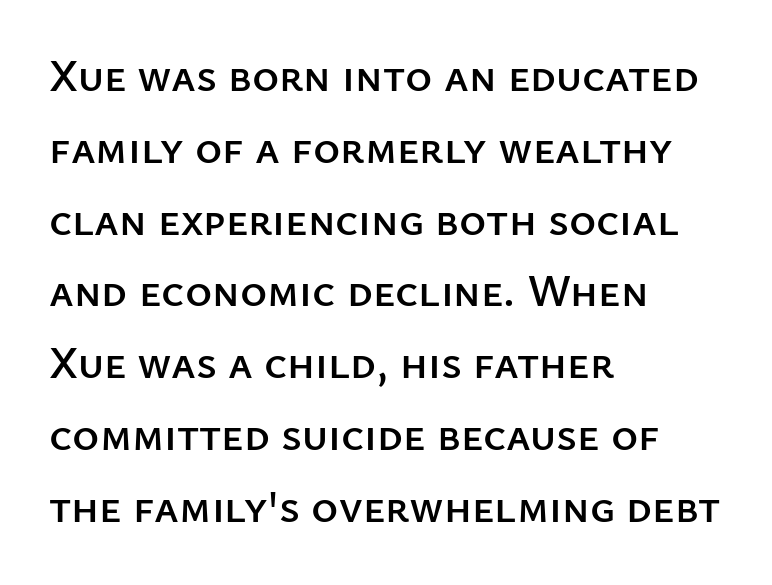
{"serif": "no", "italic": "no", "width": "normal", "stroke_contrast": "low", "x_height": "medium", "monospaced": "no", "underline": "no", "align": "left", "line_spacing": "normal", "line_spacing_ratio": 1.56, "letter_spacing": "normal", "letter_spacing_em": 0.0, "glyph_px": 46}
